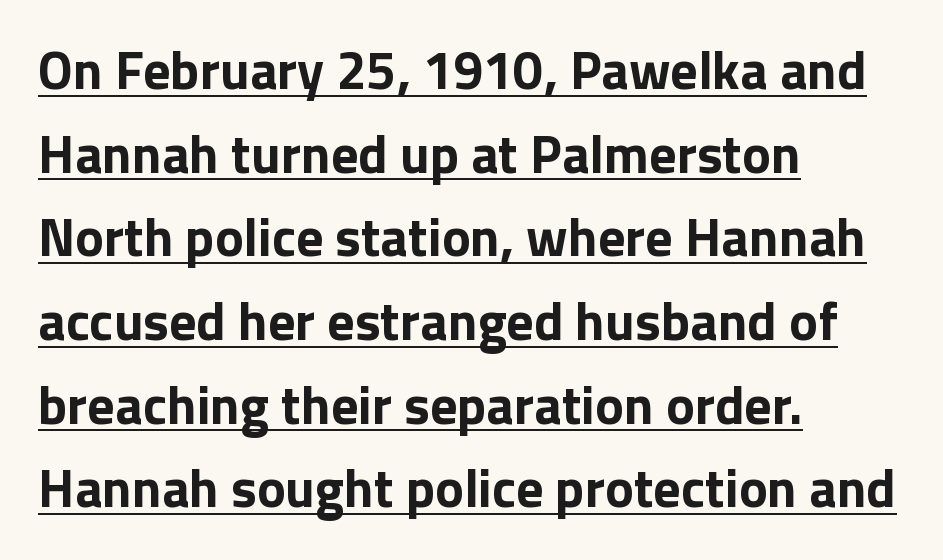
The type family on display is of the sans-serif kind. Summary of vertical rhythm: regular, with standard interline spacing. Posture: upright roman. The face used here is proportionally spaced, like ordinary book or web type. The characters look thick and weighty, a clear bold.
